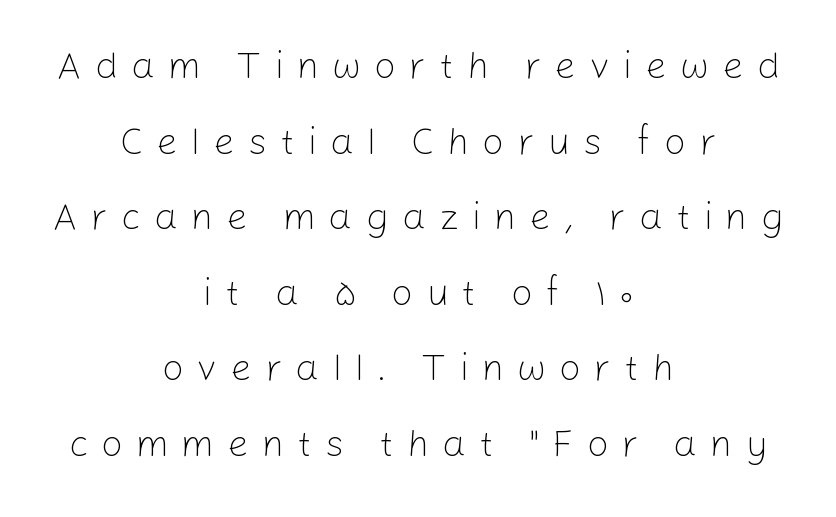
The letters look calm and open, with moderate or lighter stems. This sample trades compactness for vertical openness between lines. This rendering uses center alignment, leaving both contours irregular but symmetric. Unlike a traditional serif, this face leaves its strokes unadorned. Proportional: the letters do not fall into vertical columns. Anything drawn beneath the words? Only blank space.
